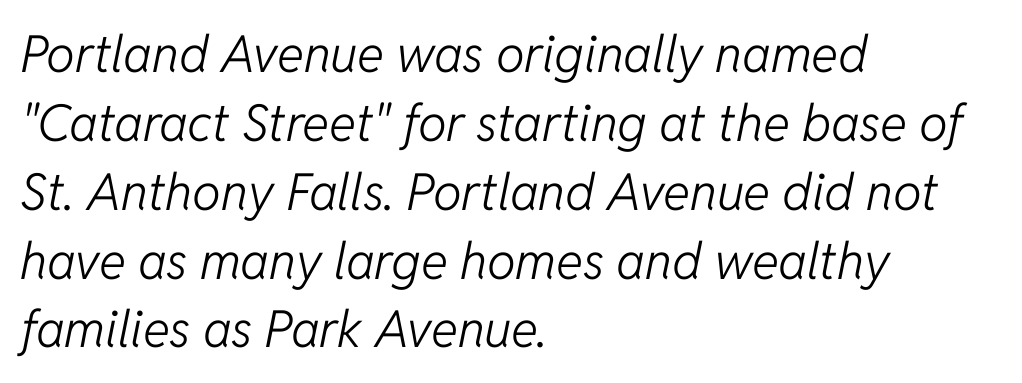
Q: Is the text bold? A: No.
Q: Is the text italic (slanted)? A: Yes, it leans right by about 11 degrees.
Q: Is the text underlined? A: No.
Q: How is the paragraph aligned? A: Left-aligned.
Q: Is the spacing between letters normal or unusually wide? A: Normal.
Q: Is the spacing between lines tight, normal or loose? A: Normal.
Q: Width (condensed, normal, or wide)? A: Normal.
Q: Stroke contrast? A: Low.
Q: x-height? A: Medium.
Q: Monospaced? A: No.
